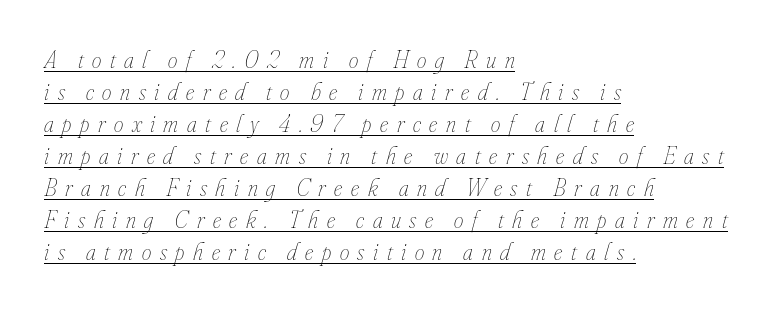
The paragraph shown leans on its left margin. Tall strokes in this sample are angled rather than plumb. Each line of the rendering has a horizontal stroke beneath the glyphs. The font sits on the lighter half of the weight spectrum, regular included. Rows of type keep a routine distance in the vertical direction.
